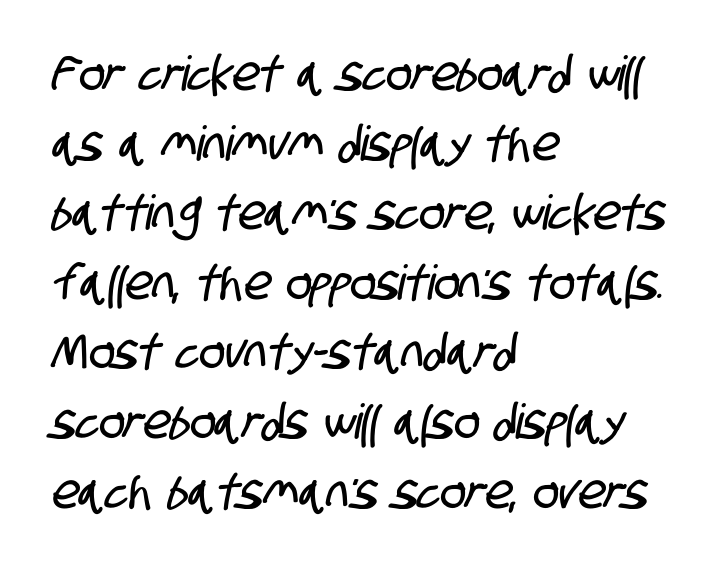
The image shows 48 px condensed sans-serif type; set left-aligned, normal line spacing (1.45x), normal letter spacing, not underlined; low stroke contrast and a large x-height.
